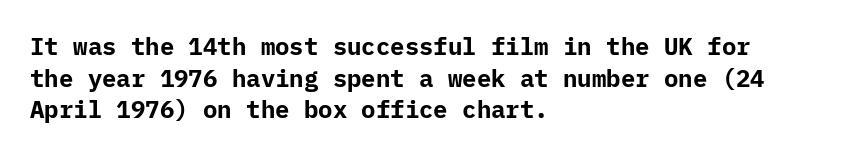
Honestly, the letter spacing is just normal — you wouldn't notice it. One glance says typical: line gaps are just what's usual. These lines stack with their left ends in a neat column. The type sits square on the baseline with zero lean. Descender tails drop into unmarked territory. How heavy is the stroke? Heavy — this is a bold.
